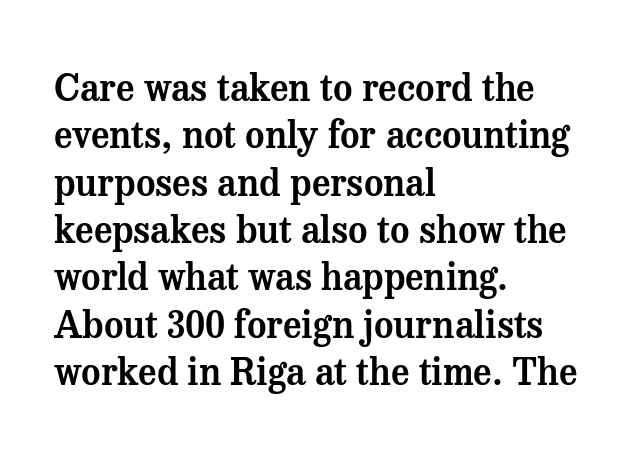
{"serif": "yes", "italic": "no", "width": "normal", "stroke_contrast": "medium", "x_height": "medium", "monospaced": "no", "underline": "no", "align": "left", "line_spacing": "normal", "line_spacing_ratio": 1.28, "letter_spacing": "normal", "letter_spacing_em": 0.0, "glyph_px": 37}
